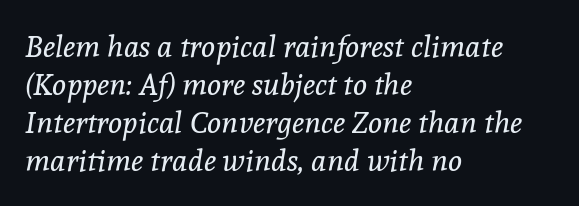
{"serif": "yes", "italic": "yes", "lean": "right", "slant_degrees": 8, "bold": "no", "weight": "regular", "width": "normal", "x_height": "medium", "monospaced": "no", "underline": "no", "align": "left", "line_spacing": "normal", "line_spacing_ratio": 1.27, "letter_spacing": "normal", "letter_spacing_em": 0.0, "glyph_px": 30}
